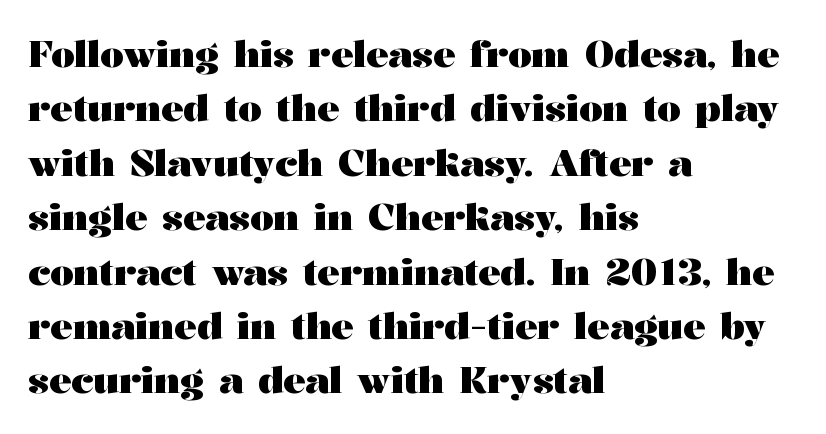
The image shows 37 px heavy, wide serif type, upright; set left-aligned, normal line spacing (1.47x), normal letter spacing, not underlined; medium stroke contrast and a medium x-height.
